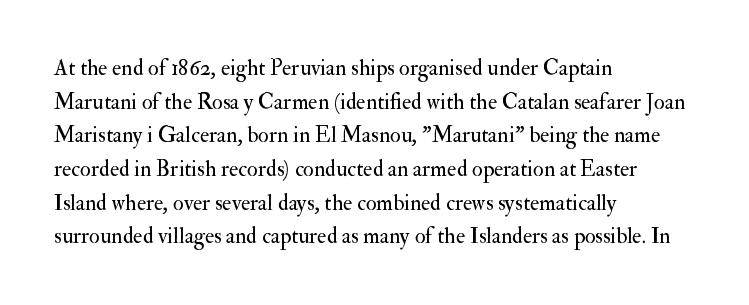
The image shows 22 px text type, upright; set left-aligned, normal line spacing (1.53x), normal letter spacing, not underlined.
